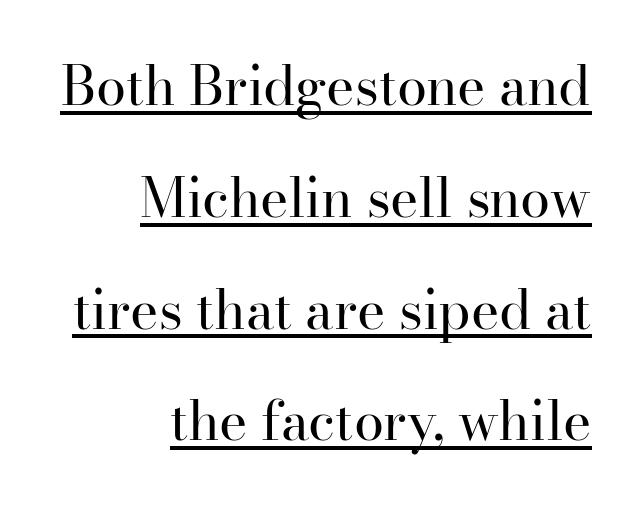
The passage shown is underscored from start to finish. Here the designer chose a conventional face with non-uniform glyph widths. Spacing between characters is what you'd get straight out of the box. Stroke mass is kept to a normal reading level or below.
